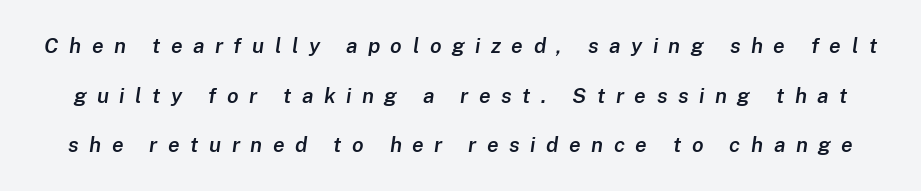
The image shows 21 px text type, italic (leaning right); set loose line spacing (2.36x), unusually wide letter spacing (+0.5 em), not underlined.
